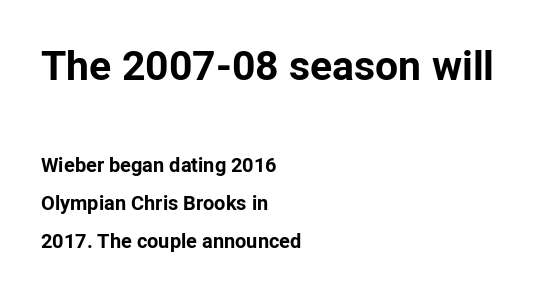
{"serif": "no", "italic": "no", "bold": "yes", "weight": "bold", "width": "normal", "stroke_contrast": "low", "x_height": "medium", "monospaced": "no", "underline": "no", "align": "left", "line_spacing": "loose", "line_spacing_ratio": 1.92, "letter_spacing": "normal", "letter_spacing_em": 0.0, "larger_block": "first", "size_ratio": 2.05, "glyph_px": 41}
